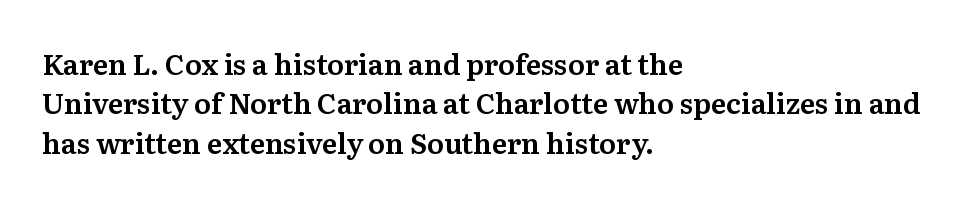
The image shows 28 px serif type, upright; set left-aligned, normal line spacing (1.41x), normal letter spacing, not underlined; medium stroke contrast and a medium x-height.
